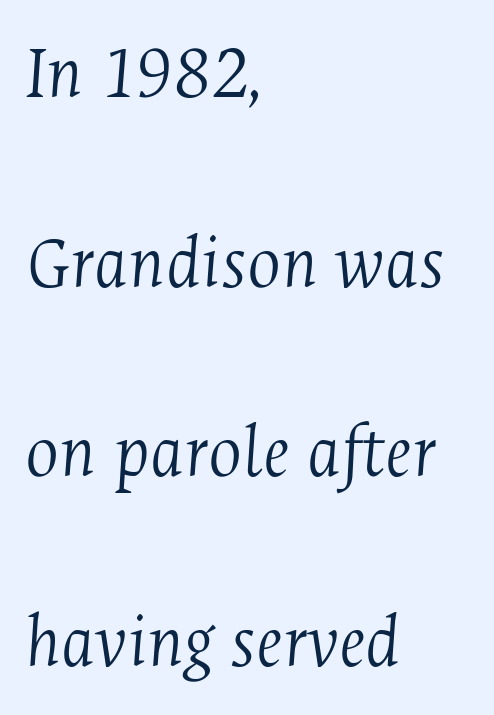
{"serif": "yes", "italic": "yes", "lean": "right", "slant_degrees": 4, "bold": "no", "weight": "light", "width": "condensed", "stroke_contrast": "medium", "x_height": "medium", "monospaced": "no", "underline": "no", "align": "left", "line_spacing": "loose", "line_spacing_ratio": 2.4, "letter_spacing": "normal", "letter_spacing_em": 0.0, "glyph_px": 79}
